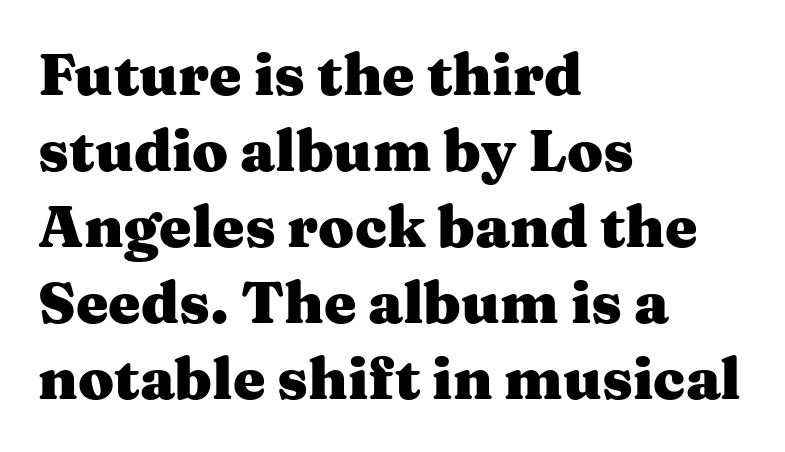
{"serif": "yes", "italic": "no", "bold": "yes", "weight": "heavy", "width": "wide", "stroke_contrast": "medium", "x_height": "medium", "monospaced": "no", "underline": "no", "align": "left", "line_spacing": "normal", "line_spacing_ratio": 1.31, "letter_spacing": "normal", "letter_spacing_em": 0.0, "glyph_px": 58}
